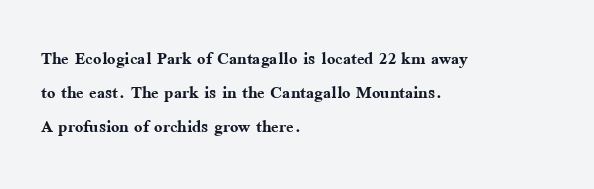
{"italic": "no", "bold": "yes", "underline": "no", "align": "left", "line_spacing": "normal", "line_spacing_ratio": 1.55, "letter_spacing": "normal", "letter_spacing_em": 0.0, "glyph_px": 22}
